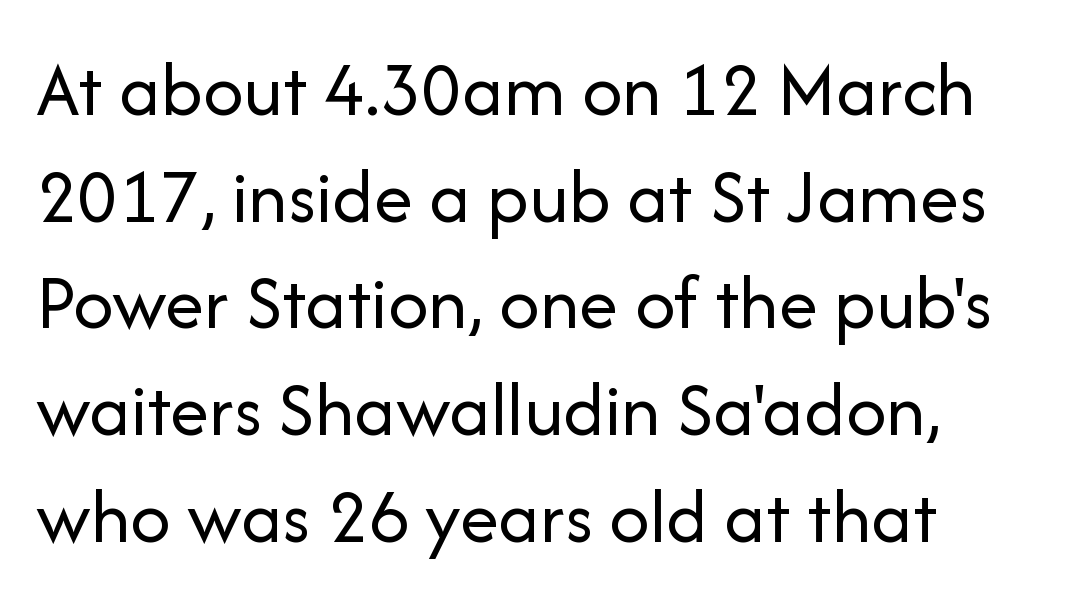
{"serif": "no", "italic": "no", "bold": "no", "weight": "regular", "width": "normal", "stroke_contrast": "low", "x_height": "medium", "monospaced": "no", "underline": "no", "line_spacing": "normal", "line_spacing_ratio": 1.35, "letter_spacing": "normal", "letter_spacing_em": 0.0, "glyph_px": 79}
